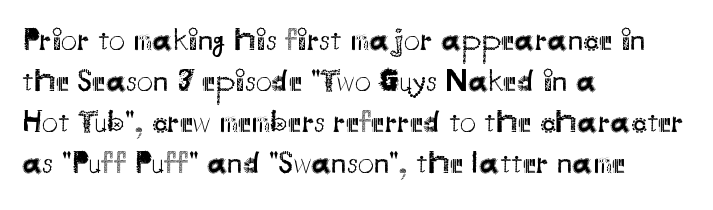
{"serif": "no", "italic": "no", "bold": "no", "weight": "regular", "width": "normal", "stroke_contrast": "medium", "x_height": "small", "monospaced": "no", "underline": "no", "align": "left", "line_spacing": "normal", "line_spacing_ratio": 1.28, "letter_spacing": "normal", "letter_spacing_em": 0.0, "glyph_px": 32}
